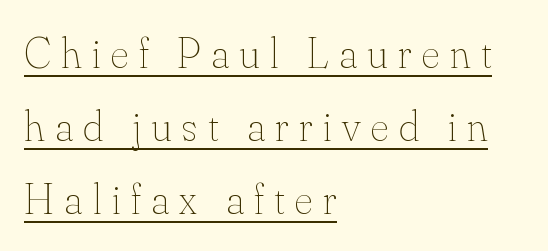
The face used here is rendered with a markedly widened letterfit. Nope, not italic — everything's standing straight. The strokes are not fattened; the text isn't bold. Students, observe the line beneath the letters — that is underlining.
